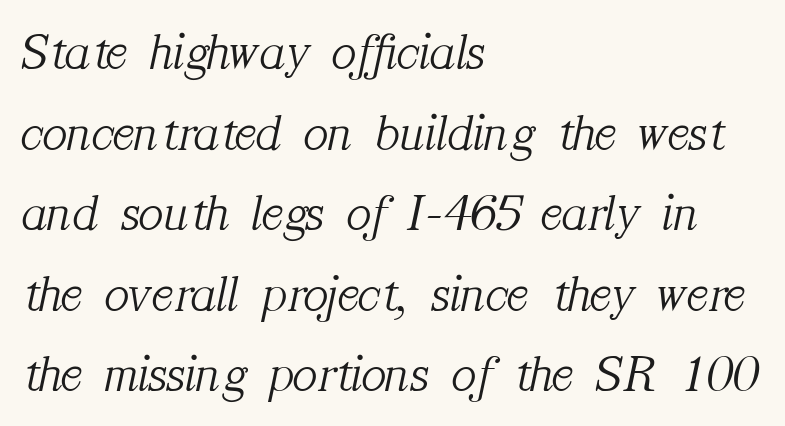
{"serif": "yes", "italic": "yes", "lean": "right", "slant_degrees": 12, "bold": "no", "weight": "light", "width": "normal", "stroke_contrast": "medium", "x_height": "medium", "monospaced": "no", "underline": "no", "align": "left", "line_spacing": "normal", "line_spacing_ratio": 1.55, "letter_spacing": "normal", "letter_spacing_em": 0.0, "glyph_px": 52}
